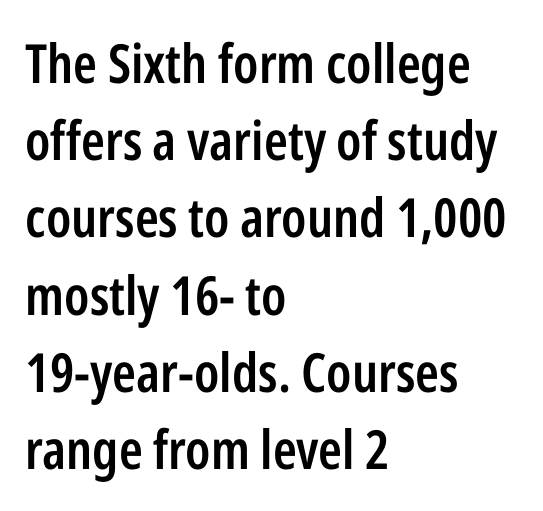
Q: Is the text bold? A: Semi-bold.
Q: Is the text italic (slanted)? A: No, it is upright.
Q: Is the typeface a serif or a sans-serif typeface? A: Sans-serif.
Q: Is the text underlined? A: No.
Q: How is the paragraph aligned? A: Left-aligned.
Q: Is the spacing between letters normal or unusually wide? A: Normal.
Q: Is the spacing between lines tight, normal or loose? A: Normal.
Q: Width (condensed, normal, or wide)? A: Condensed.
Q: Stroke contrast? A: Low.
Q: x-height? A: Medium.
Q: Monospaced? A: No.
